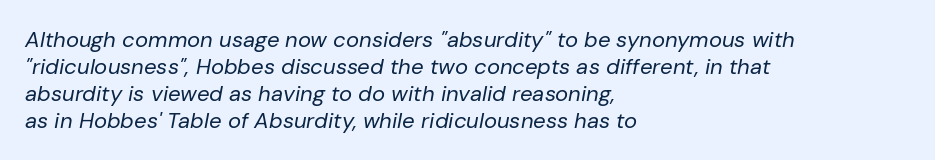
Weight: regular or lighter. The letterforms sit shoulder to shoulder at normal distance. A student would call this left alignment; a typographer would say flush left, rag right. You can tell it's italic because the verticals aren't actually vertical.
